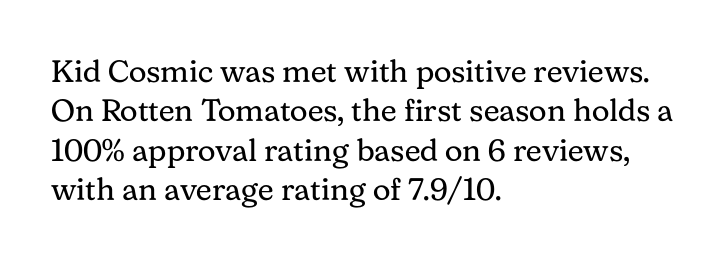
Q: Is the text bold? A: No.
Q: Is the text italic (slanted)? A: No, it is upright.
Q: Is the typeface a serif or a sans-serif typeface? A: Serif.
Q: Is the text underlined? A: No.
Q: How is the paragraph aligned? A: Left-aligned.
Q: Is the spacing between letters normal or unusually wide? A: Normal.
Q: Is the spacing between lines tight, normal or loose? A: Normal.
Q: Width (condensed, normal, or wide)? A: Normal.
Q: Stroke contrast? A: Medium.
Q: x-height? A: Medium.
Q: Monospaced? A: No.
